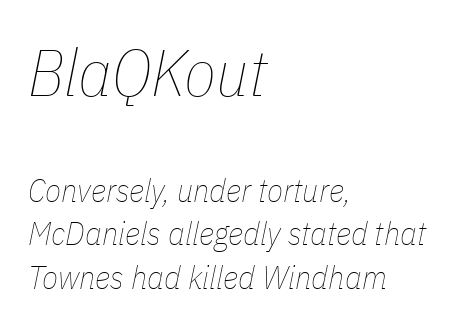
{"italic": "yes", "lean": "right", "slant_degrees": 11, "bold": "no", "weight": "thin", "width": "condensed", "stroke_contrast": "low", "x_height": "medium", "monospaced": "no", "underline": "no", "align": "left", "line_spacing": "normal", "line_spacing_ratio": 1.32, "letter_spacing": "normal", "letter_spacing_em": 0.0, "larger_block": "first", "size_ratio": 2.0, "glyph_px": 66}
